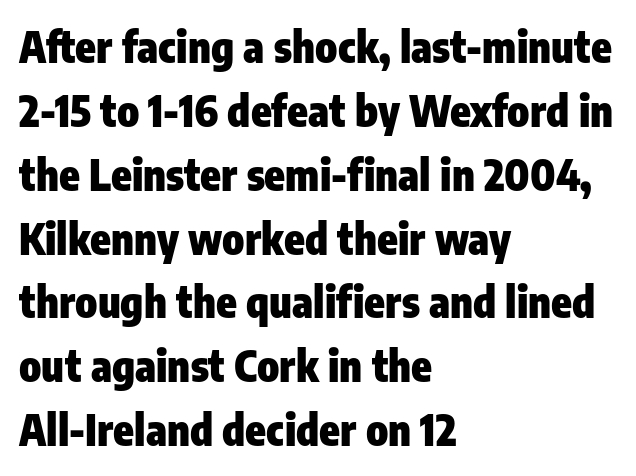
The rendering uses natural spacing where letterforms have individual widths. Nope, not italic — everything's standing straight. Chunky letters — that's bold for sure. Summary of vertical rhythm: regular, with standard interline spacing.
